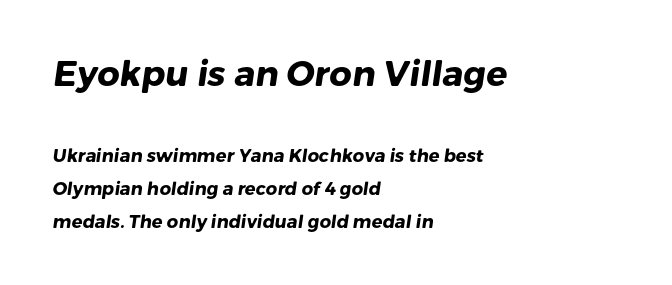
The image shows 35 px heavy sans-serif type; set left-aligned, line spacing 1.83x, normal letter spacing, not underlined; the first (top) block is 1.94x larger; low stroke contrast and a medium x-height.
